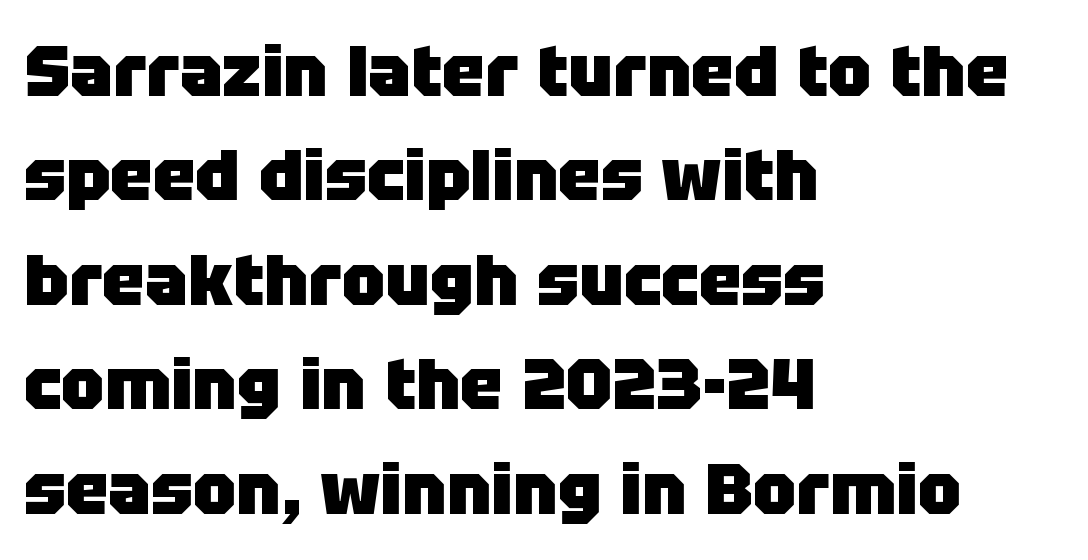
Serifs: no, the terminals of the letterforms are clean. Quick note: interline space is typical. Notice how the passage keeps a crisp vertical edge on the left only. Style check: upright. The typesetting leans heavy: a genuine bold.
